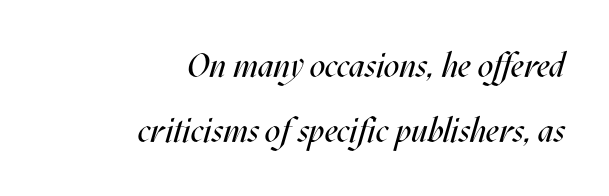
The image shows 34 px regular-weight, condensed type, italic (leaning right); set right-aligned, loose line spacing (1.92x), normal letter spacing, not underlined; medium stroke contrast and a large x-height.
